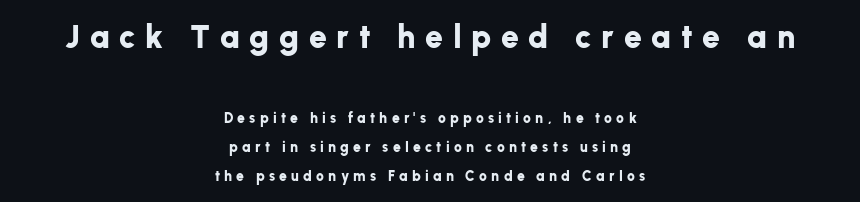
{"serif": "no", "italic": "no", "bold": "yes", "weight": "bold", "width": "normal", "stroke_contrast": "low", "x_height": "medium", "monospaced": "no", "underline": "no", "align": "center", "line_spacing": "loose", "line_spacing_ratio": 2.07, "letter_spacing": "wide", "letter_spacing_em": 0.3, "larger_block": "first", "size_ratio": 2.29, "glyph_px": 32}
